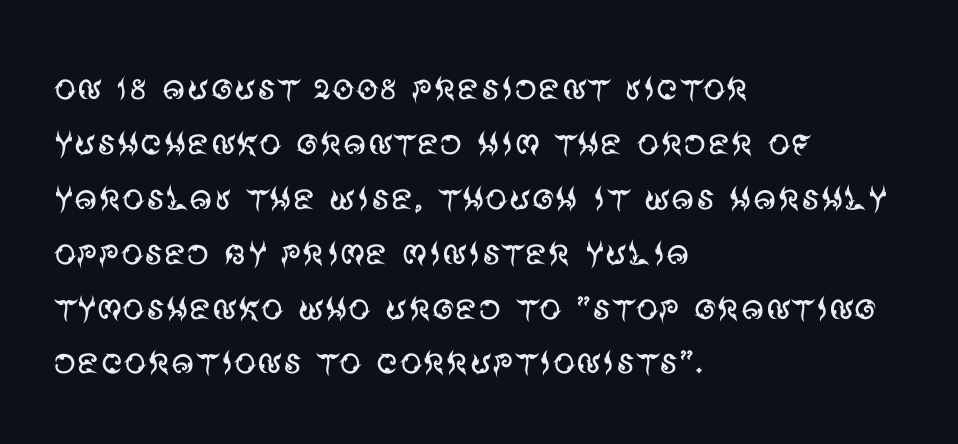
Looks like regular typesetting: each glyph gets only the width it needs. A bare baseline throughout the passage. Default kerning and tracking; the words read as compact shapes. The letters carry no serifs — their stems end cleanly without finishing strokes. Casual observation: everything's shoved over to the left. Every character sits straight up, as roman type does.
